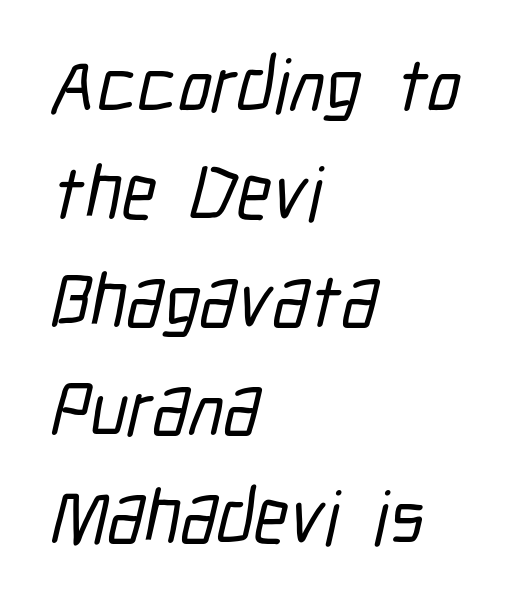
{"serif": "no", "width": "condensed", "stroke_contrast": "low", "x_height": "medium", "monospaced": "no", "underline": "no", "align": "left", "line_spacing": "normal", "line_spacing_ratio": 1.42, "letter_spacing": "normal", "letter_spacing_em": 0.0, "glyph_px": 76}
